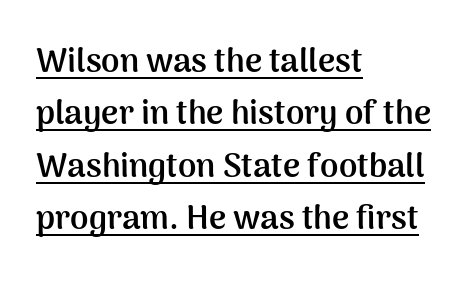
Q: Is the text bold? A: Yes.
Q: Is the text italic (slanted)? A: No, it is upright.
Q: Is the typeface a serif or a sans-serif typeface? A: Sans-serif.
Q: Is the text underlined? A: Yes.
Q: How is the paragraph aligned? A: Left-aligned.
Q: Is the spacing between letters normal or unusually wide? A: Normal.
Q: Is the spacing between lines tight, normal or loose? A: Normal.
Q: Width (condensed, normal, or wide)? A: Normal.
Q: Stroke contrast? A: Medium.
Q: x-height? A: Medium.
Q: Monospaced? A: No.
